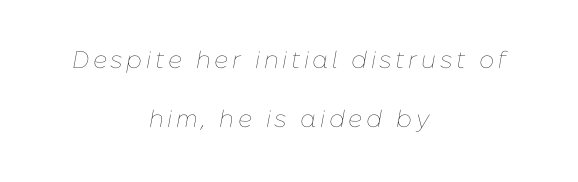
Leading: increased. This sample uses an oblique cut, with every glyph tilted off the vertical. This is not heavy type; no bold has been used. Lines of text with bare space underneath. One-word summary of the alignment: center.
